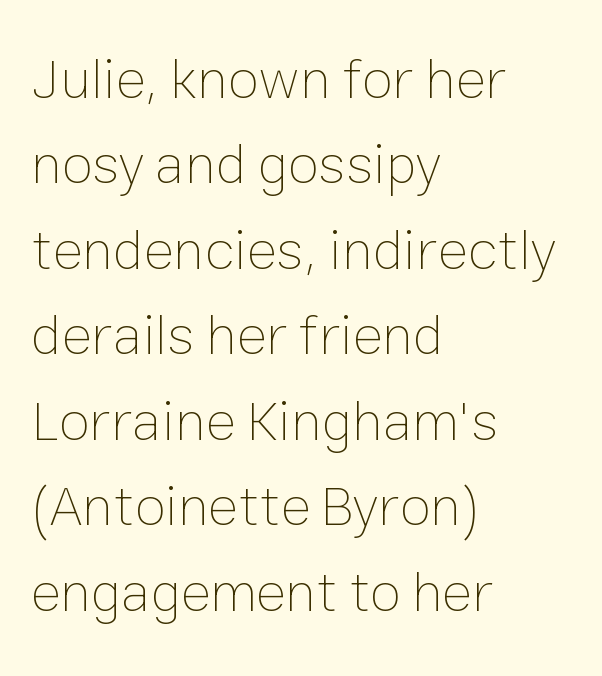
Q: Is the text bold? A: No.
Q: Is the text italic (slanted)? A: No, it is upright.
Q: Is the text underlined? A: No.
Q: How is the paragraph aligned? A: Left-aligned.
Q: Is the spacing between letters normal or unusually wide? A: Normal.
Q: Is the spacing between lines tight, normal or loose? A: Normal.
Q: Width (condensed, normal, or wide)? A: Normal.
Q: Stroke contrast? A: Low.
Q: x-height? A: Medium.
Q: Monospaced? A: No.
